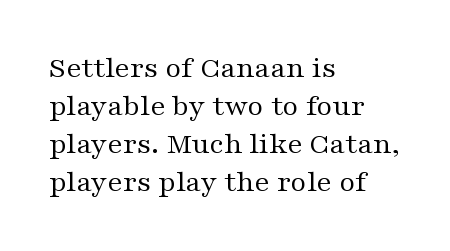
The image shows 31 px regular-weight, wide serif type, upright; set left-aligned, line spacing 1.23x, normal letter spacing, not underlined; medium stroke contrast and a medium x-height.
